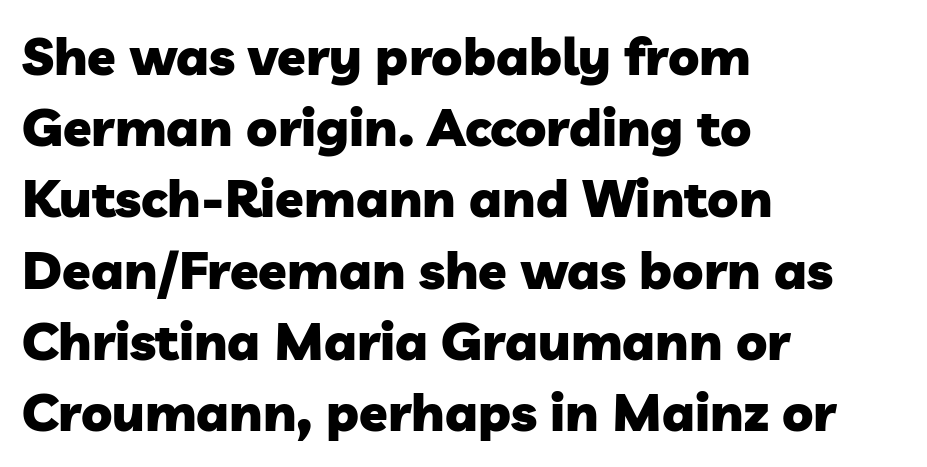
{"serif": "no", "bold": "yes", "weight": "heavy", "width": "normal", "stroke_contrast": "low", "x_height": "medium", "monospaced": "no", "underline": "no", "align": "left", "line_spacing": "normal", "line_spacing_ratio": 1.37, "letter_spacing": "normal", "letter_spacing_em": 0.0, "glyph_px": 52}
